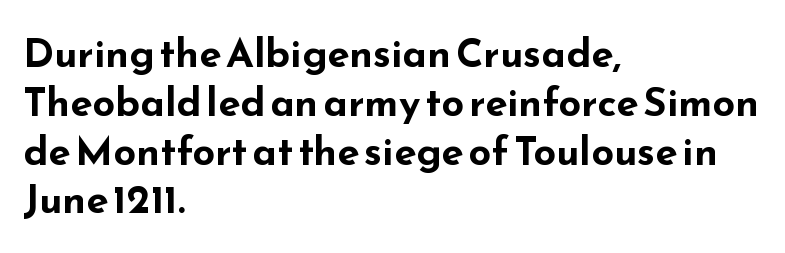
Q: Is the text bold? A: Yes.
Q: Is the text italic (slanted)? A: No, it is upright.
Q: Is the typeface a serif or a sans-serif typeface? A: Sans-serif.
Q: Is the text underlined? A: No.
Q: How is the paragraph aligned? A: Left-aligned.
Q: Is the spacing between letters normal or unusually wide? A: Normal.
Q: Width (condensed, normal, or wide)? A: Wide.
Q: Stroke contrast? A: Low.
Q: x-height? A: Small.
Q: Monospaced? A: No.
